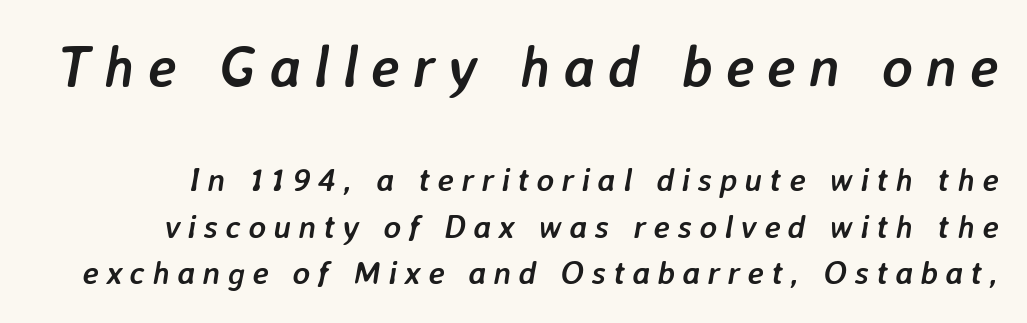
The glyphs look as if they've been sheared to an angle. Here the designer chose a conventional face with non-uniform glyph widths. Compared with typical paragraphs, the rows here are spaced about the same. Compared with an ordinary text face, these strokes are far heavier — a full bold. The letters are spread apart with noticeably loose tracking.
